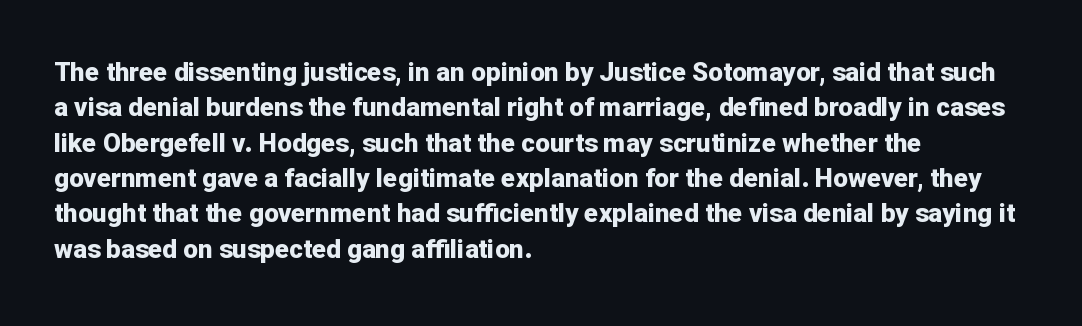
The image shows 26 px bold type, upright; set left-aligned, normal line spacing (1.36x), normal letter spacing, not underlined.
